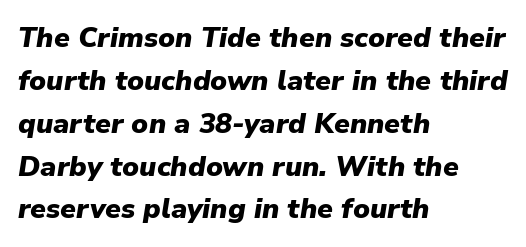
Q: Is the text bold? A: Yes.
Q: Is the text italic (slanted)? A: Yes, it leans right by about 9 degrees.
Q: Is the text underlined? A: No.
Q: How is the paragraph aligned? A: Left-aligned.
Q: Is the spacing between letters normal or unusually wide? A: Normal.
Q: Is the spacing between lines tight, normal or loose? A: Normal.
Q: Width (condensed, normal, or wide)? A: Normal.
Q: Stroke contrast? A: Low.
Q: x-height? A: Medium.
Q: Monospaced? A: No.
